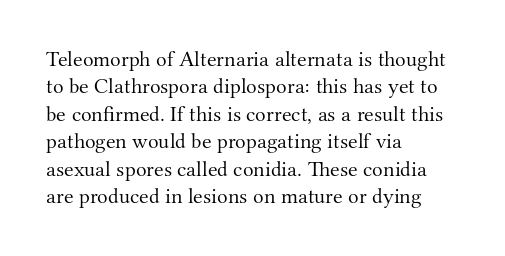
The image shows 22 px text type, upright; set left-aligned, normal line spacing (1.25x), normal letter spacing, not underlined.
